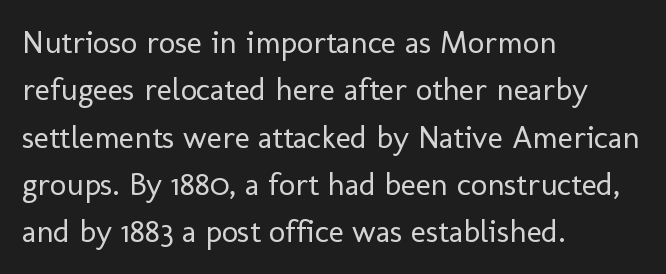
Typeset ragged right — the left edge is the straight one. Examine the stroke ends and you'll find no serifs. The strokes are not fattened; the text isn't bold. Descenders hang freely into open space. The lines sit at an ordinary, default distance from one another. The letters advance in unequal steps, a hallmark of proportional type.
